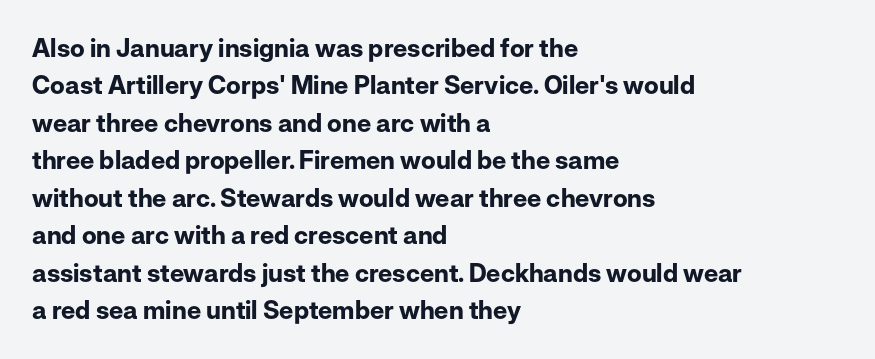
{"italic": "no", "bold": "yes", "underline": "no", "align": "left", "line_spacing": "normal", "line_spacing_ratio": 1.5, "letter_spacing": "normal", "letter_spacing_em": 0.0, "glyph_px": 25}
